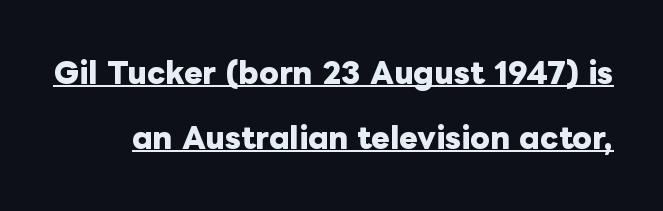
{"italic": "no", "bold": "yes", "weight": "heavy", "width": "normal", "stroke_contrast": "low", "x_height": "medium", "monospaced": "no", "underline": "yes", "line_spacing": "loose", "line_spacing_ratio": 2.31, "letter_spacing": "normal", "letter_spacing_em": 0.0, "glyph_px": 28}
